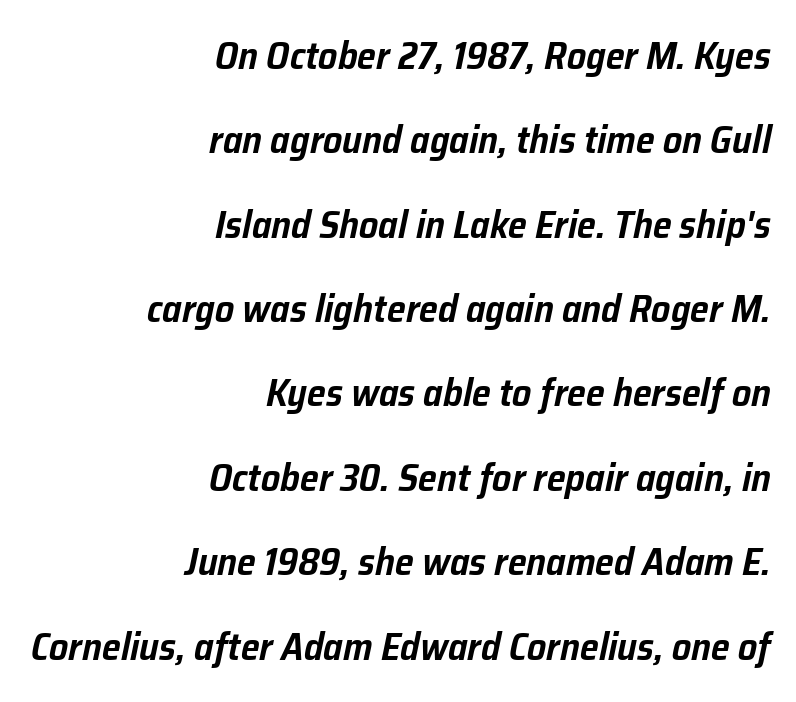
Q: Is the text italic (slanted)? A: Yes, it leans right by about 12 degrees.
Q: Is the text underlined? A: No.
Q: How is the paragraph aligned? A: Right-aligned.
Q: Is the spacing between letters normal or unusually wide? A: Normal.
Q: Is the spacing between lines tight, normal or loose? A: Loose.
Q: Width (condensed, normal, or wide)? A: Normal.
Q: Stroke contrast? A: Low.
Q: x-height? A: Medium.
Q: Monospaced? A: No.
